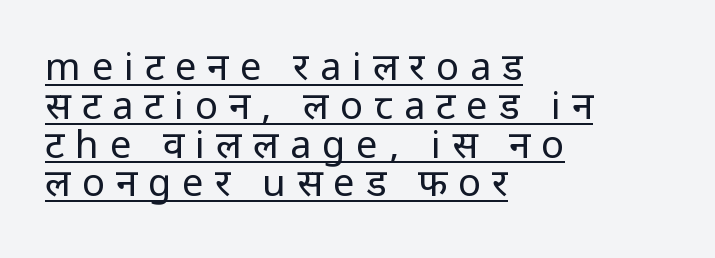
Q: Is the text bold? A: No.
Q: Is the text italic (slanted)? A: No, it is upright.
Q: Is the typeface a serif or a sans-serif typeface? A: Sans-serif.
Q: Is the text underlined? A: Yes.
Q: How is the paragraph aligned? A: Left-aligned.
Q: Is the spacing between letters normal or unusually wide? A: Unusually wide.
Q: Is the spacing between lines tight, normal or loose? A: Tight.
Q: Width (condensed, normal, or wide)? A: Normal.
Q: Stroke contrast? A: Low.
Q: x-height? A: Medium.
Q: Monospaced? A: No.
